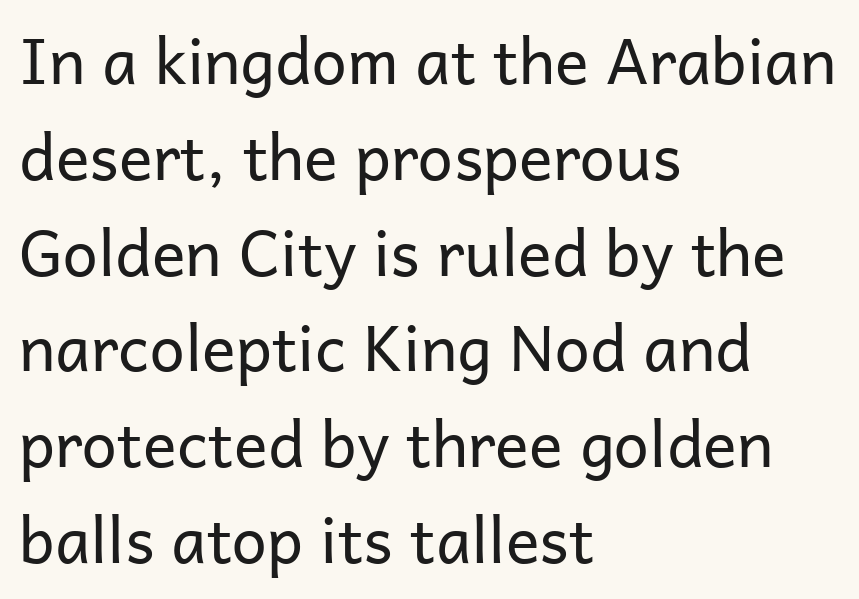
The words here are not underlined. The characters display no serif detailing; their extremities are plain. The letterforms sit shoulder to shoulder at normal distance. This sample has the flowing, uneven cadence of proportional lettering. The lettering holds an erect, upright posture throughout. The characters are drawn with everyday or finer stroke widths.
